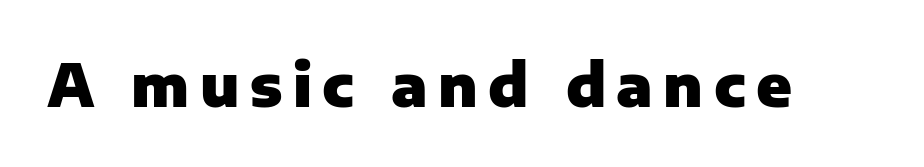
This is roman type, the default non-slanted kind. Rule under the text: the space is simply empty. Nothing sits at the stroke ends, so this counts as sans-serif. Weight check: bold — yes, fully. Think of a printed novel: that variable character pitch is what you see here.
